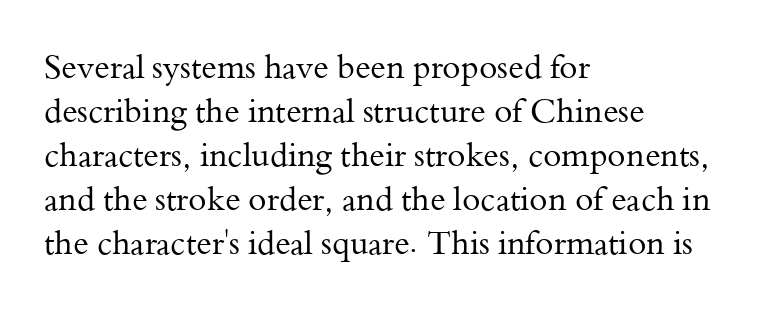
The image shows 33 px regular-weight serif type, upright; set left-aligned, normal line spacing (1.33x), normal letter spacing, not underlined; medium stroke contrast and a small x-height.
